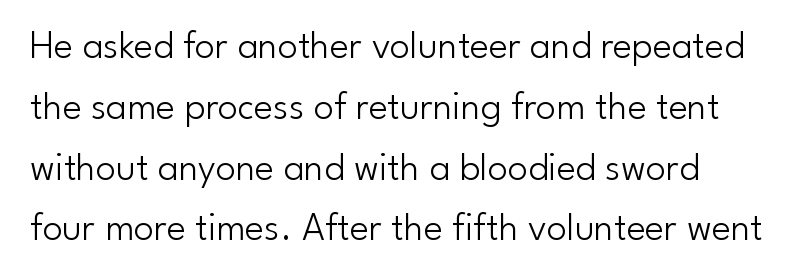
Q: Is the text bold? A: No.
Q: Is the text italic (slanted)? A: No, it is upright.
Q: Is the typeface a serif or a sans-serif typeface? A: Sans-serif.
Q: Is the text underlined? A: No.
Q: Is the spacing between letters normal or unusually wide? A: Normal.
Q: Is the spacing between lines tight, normal or loose? A: Normal.
Q: Width (condensed, normal, or wide)? A: Normal.
Q: Stroke contrast? A: Low.
Q: x-height? A: Small.
Q: Monospaced? A: No.
